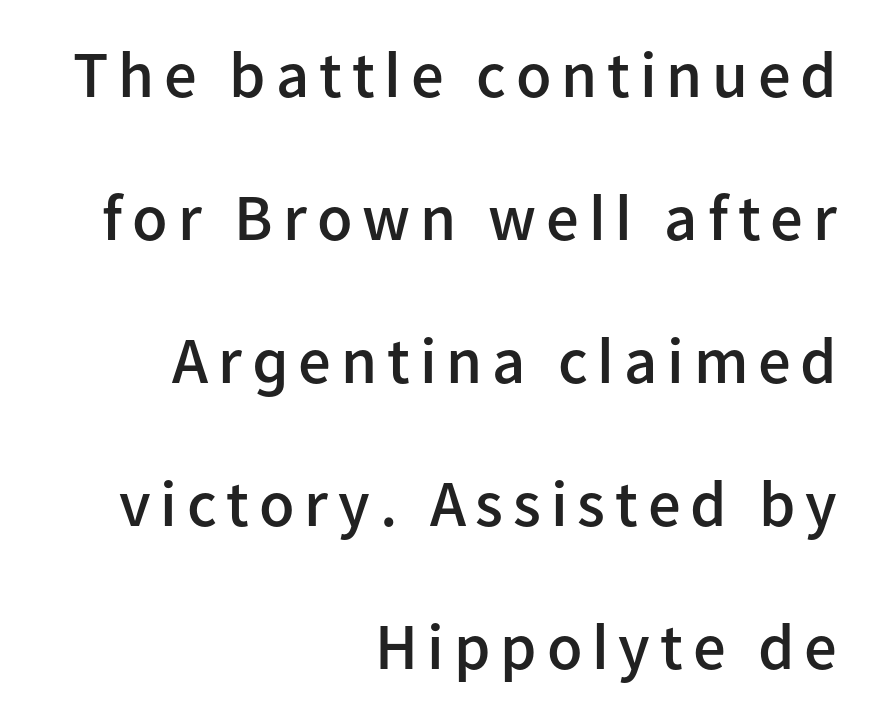
{"serif": "no", "italic": "no", "bold": "semi", "weight": "semibold", "width": "normal", "stroke_contrast": "low", "x_height": "medium", "monospaced": "no", "underline": "no", "align": "right", "line_spacing": "loose", "line_spacing_ratio": 2.2, "glyph_px": 65}
